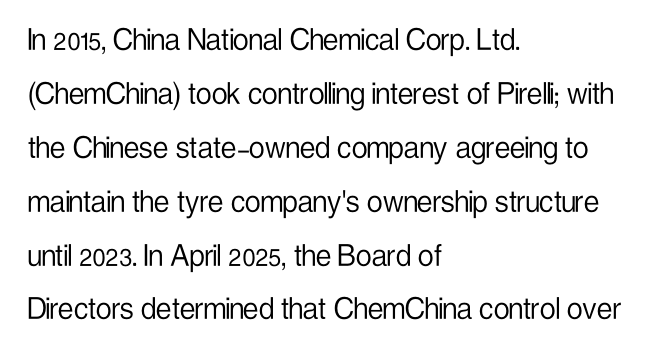
The image shows 35 px light, condensed sans-serif type, upright; set left-aligned, normal line spacing (1.54x), normal letter spacing, not underlined; low stroke contrast and a medium x-height.
